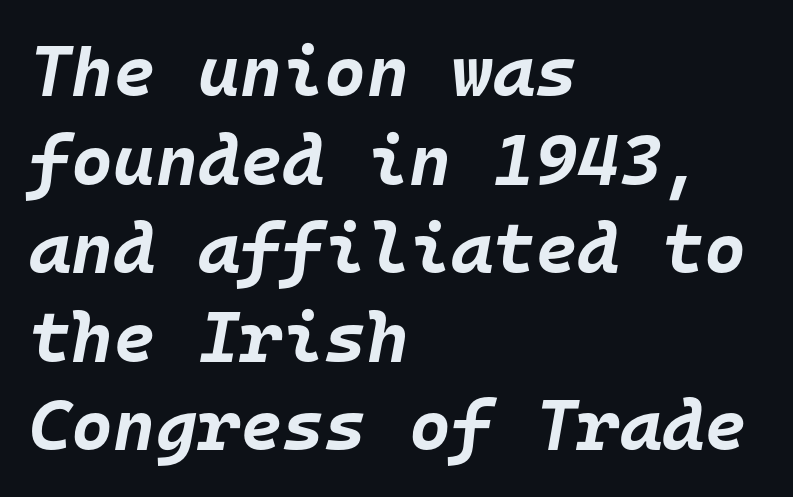
Q: Is the text bold? A: Yes.
Q: Is the text italic (slanted)? A: Yes, it leans right by about 10 degrees.
Q: Is the text underlined? A: No.
Q: How is the paragraph aligned? A: Left-aligned.
Q: Is the spacing between letters normal or unusually wide? A: Normal.
Q: Width (condensed, normal, or wide)? A: Normal.
Q: Stroke contrast? A: Low.
Q: x-height? A: Large.
Q: Monospaced? A: Yes.
